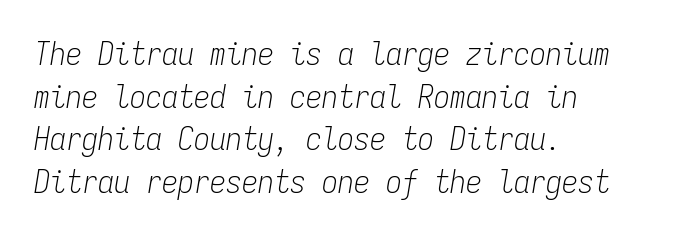
Does the lettering tilt? It does — this is italic. This rendering uses left alignment, leaving the right contour irregular. The glyphs are unaccompanied by any horizontal stroke below them. Stems and bowls with no extra thickness — not bold.
